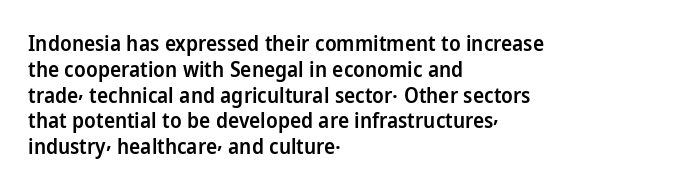
Weight: semibold (demi). Clear beneath every line of the passage. Nothing unusual about the tracking: characters are spaced as the font intends. Notice how the stems are strictly vertical — no italics here. This sample is left-justified, so line endings fall wherever the words run out.
